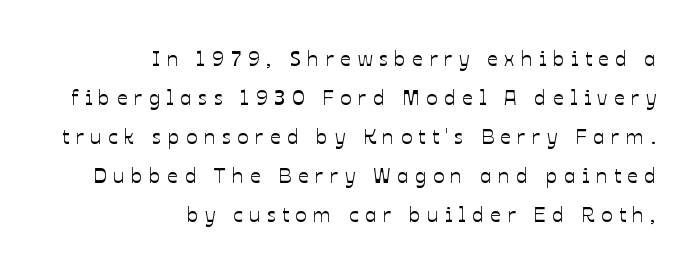
{"italic": "no", "underline": "no", "align": "right", "line_spacing_ratio": 1.86, "letter_spacing": "wide", "letter_spacing_em": 0.31, "glyph_px": 21}
